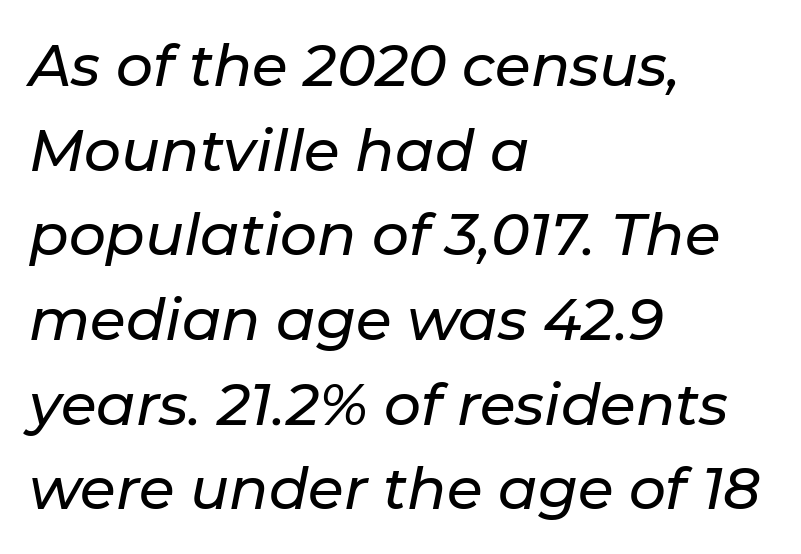
{"italic": "yes", "lean": "right", "slant_degrees": 11, "width": "normal", "stroke_contrast": "low", "x_height": "medium", "monospaced": "no", "underline": "no", "align": "left", "line_spacing": "normal", "line_spacing_ratio": 1.46, "letter_spacing": "normal", "letter_spacing_em": 0.0, "glyph_px": 58}
